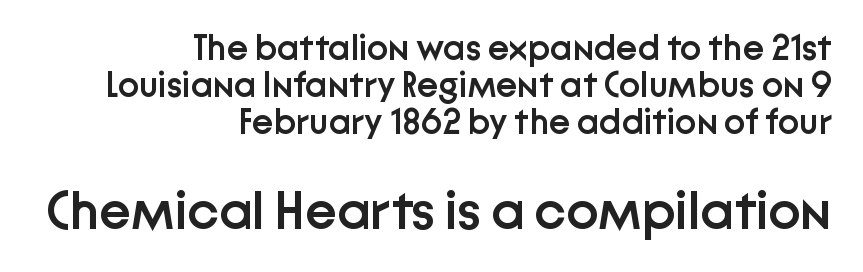
Q: Is the text bold? A: Semi-bold.
Q: Is the text italic (slanted)? A: No, it is upright.
Q: Is the typeface a serif or a sans-serif typeface? A: Sans-serif.
Q: Is the text underlined? A: No.
Q: How is the paragraph aligned? A: Right-aligned.
Q: Is the spacing between letters normal or unusually wide? A: Normal.
Q: Is the spacing between lines tight, normal or loose? A: Tight.
Q: Which block of text is set in a larger size, the first (top) or the second (bottom)? A: The second (bottom) one.
Q: Width (condensed, normal, or wide)? A: Normal.
Q: Stroke contrast? A: Low.
Q: x-height? A: Medium.
Q: Monospaced? A: No.
